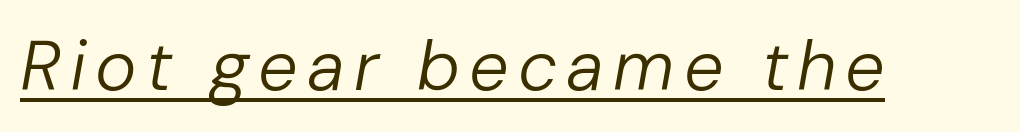
Here the designer chose a conventional face with non-uniform glyph widths. Caption: lettering with a line underneath. This is not heavy type; no bold has been used. You can tell it's italic because the verticals aren't actually vertical.
